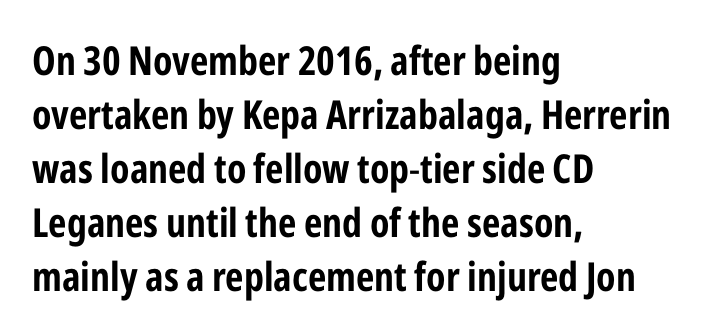
Q: Is the text italic (slanted)? A: No, it is upright.
Q: Is the typeface a serif or a sans-serif typeface? A: Sans-serif.
Q: Is the text underlined? A: No.
Q: How is the paragraph aligned? A: Left-aligned.
Q: Is the spacing between letters normal or unusually wide? A: Normal.
Q: Is the spacing between lines tight, normal or loose? A: Normal.
Q: Width (condensed, normal, or wide)? A: Condensed.
Q: Stroke contrast? A: Low.
Q: x-height? A: Medium.
Q: Monospaced? A: No.
